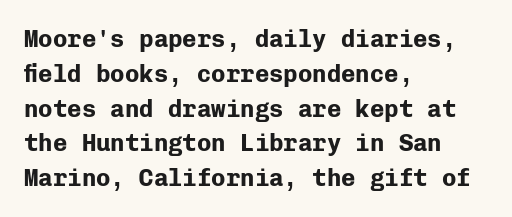
Q: Is the text bold? A: Yes.
Q: Is the text italic (slanted)? A: No, it is upright.
Q: Is the text underlined? A: No.
Q: How is the paragraph aligned? A: Left-aligned.
Q: Is the spacing between letters normal or unusually wide? A: Normal.
Q: Is the spacing between lines tight, normal or loose? A: Normal.
